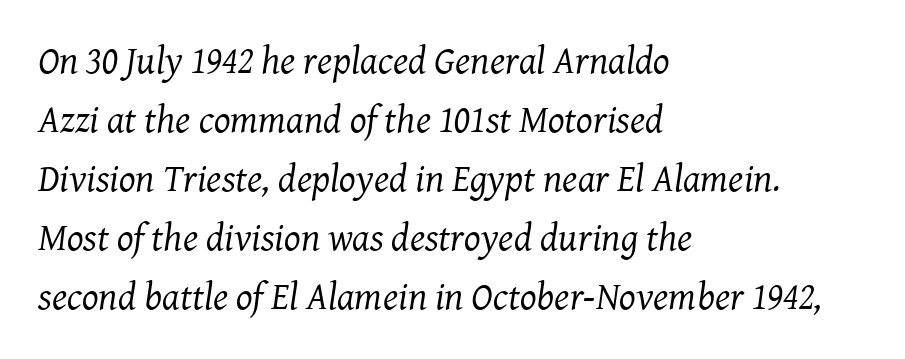
Q: Is the text bold? A: No.
Q: Is the text italic (slanted)? A: Yes, it leans right by about 8 degrees.
Q: Is the typeface a serif or a sans-serif typeface? A: Serif.
Q: Is the text underlined? A: No.
Q: How is the paragraph aligned? A: Left-aligned.
Q: Is the spacing between letters normal or unusually wide? A: Normal.
Q: Is the spacing between lines tight, normal or loose? A: Normal.
Q: Width (condensed, normal, or wide)? A: Normal.
Q: Stroke contrast? A: Medium.
Q: x-height? A: Medium.
Q: Monospaced? A: No.
